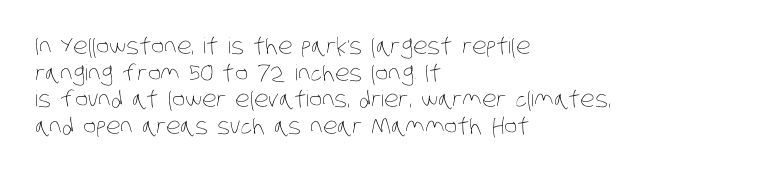
Q: Is the text bold? A: No.
Q: Is the text underlined? A: No.
Q: How is the paragraph aligned? A: Left-aligned.
Q: Is the spacing between letters normal or unusually wide? A: Normal.
